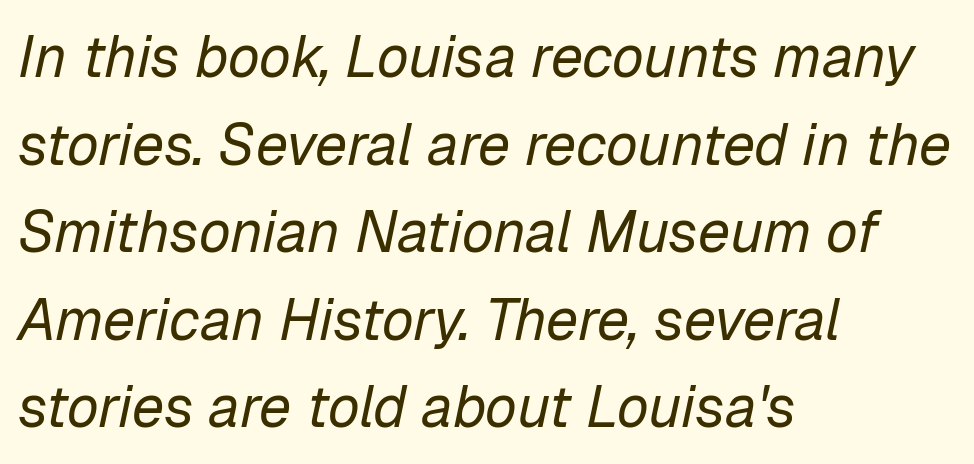
Q: Is the text bold? A: No.
Q: Is the text italic (slanted)? A: Yes, it leans right by about 12 degrees.
Q: Is the text underlined? A: No.
Q: How is the paragraph aligned? A: Left-aligned.
Q: Is the spacing between letters normal or unusually wide? A: Normal.
Q: Is the spacing between lines tight, normal or loose? A: Normal.
Q: Width (condensed, normal, or wide)? A: Normal.
Q: Stroke contrast? A: Low.
Q: x-height? A: Medium.
Q: Monospaced? A: No.
